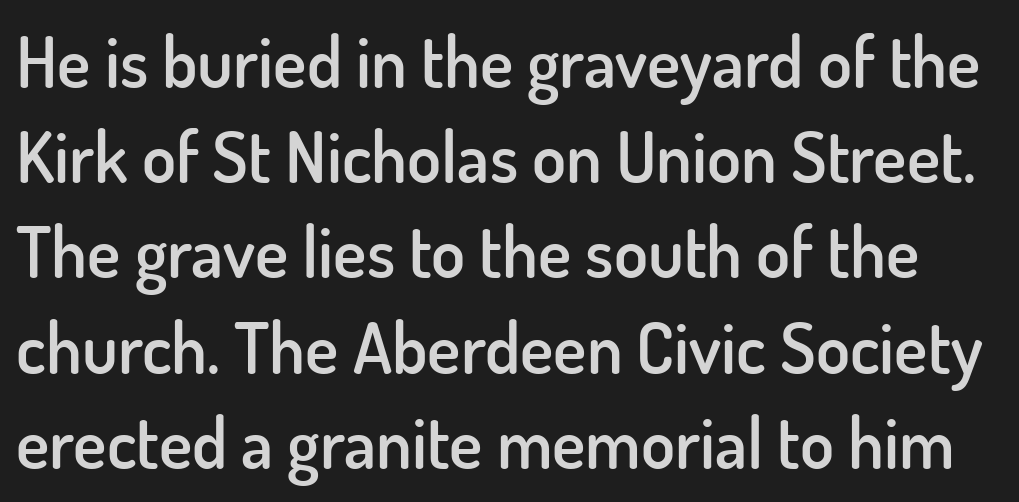
The image shows 70 px semibold sans-serif type, upright; set normal line spacing (1.36x), normal letter spacing, not underlined; low stroke contrast and a small x-height.
